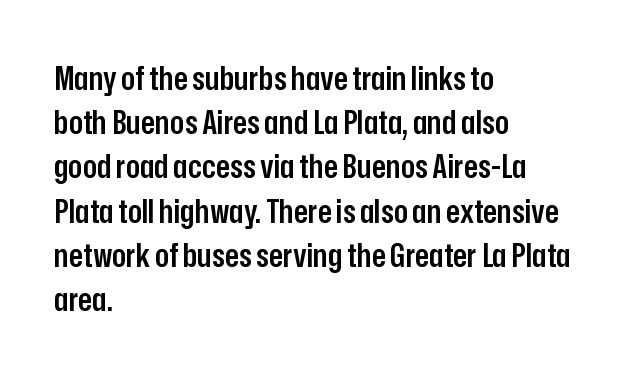
Q: Is the text bold? A: Semi-bold.
Q: Is the text italic (slanted)? A: No, it is upright.
Q: Is the typeface a serif or a sans-serif typeface? A: Sans-serif.
Q: Is the text underlined? A: No.
Q: How is the paragraph aligned? A: Left-aligned.
Q: Is the spacing between letters normal or unusually wide? A: Normal.
Q: Is the spacing between lines tight, normal or loose? A: Normal.
Q: Width (condensed, normal, or wide)? A: Condensed.
Q: Stroke contrast? A: Low.
Q: x-height? A: Medium.
Q: Monospaced? A: No.
